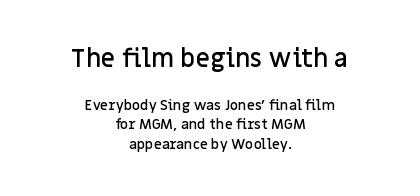
{"italic": "no", "bold": "semi", "underline": "no", "align": "center", "line_spacing": "normal", "line_spacing_ratio": 1.37, "letter_spacing": "normal", "letter_spacing_em": 0.0, "larger_block": "first", "size_ratio": 1.79, "glyph_px": 25}
